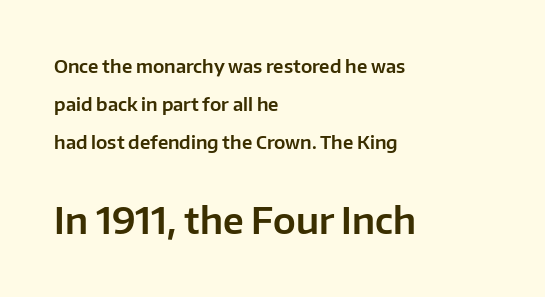
{"serif": "no", "italic": "no", "width": "normal", "stroke_contrast": "low", "x_height": "medium", "monospaced": "no", "underline": "no", "align": "left", "line_spacing": "loose", "line_spacing_ratio": 2.1, "letter_spacing": "normal", "letter_spacing_em": 0.0, "larger_block": "second", "size_ratio": 2.0, "glyph_px": 36}
